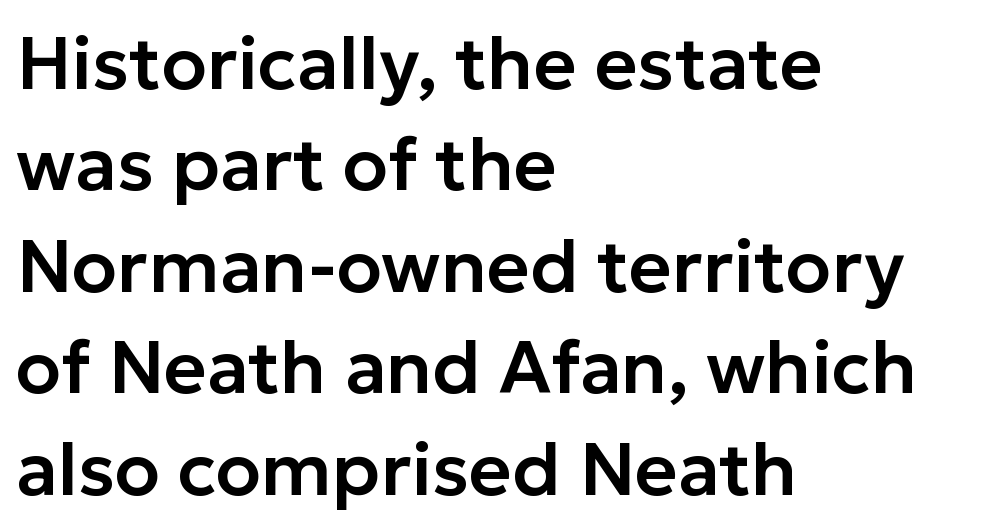
Q: Is the text italic (slanted)? A: No, it is upright.
Q: Is the typeface a serif or a sans-serif typeface? A: Sans-serif.
Q: Is the text underlined? A: No.
Q: How is the paragraph aligned? A: Left-aligned.
Q: Is the spacing between letters normal or unusually wide? A: Normal.
Q: Is the spacing between lines tight, normal or loose? A: Normal.
Q: Width (condensed, normal, or wide)? A: Normal.
Q: Stroke contrast? A: Low.
Q: x-height? A: Medium.
Q: Monospaced? A: No.
